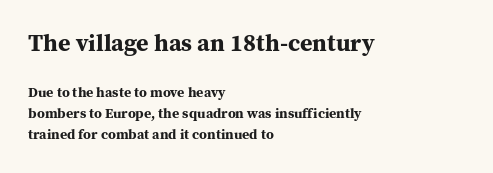
The passage shown stacks its lines at a standard gap. A student would notice the top passage is typeset larger than what follows. Which margin do the lines hug? The left one — the right edge is uneven. The space beneath each line is pristine and unruled. Is the letter spacing exaggerated? No — it looks like the ordinary default. Is the type bold? Yes — the strokes are clearly thick and heavy.
